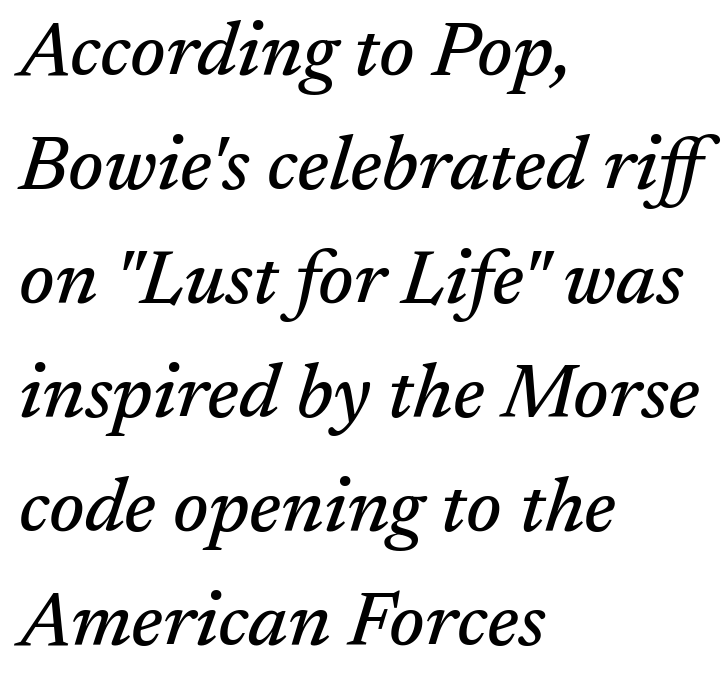
The image shows 76 px serif type, italic (leaning right); set left-aligned, normal line spacing (1.5x), normal letter spacing, not underlined; medium stroke contrast and a medium x-height.
